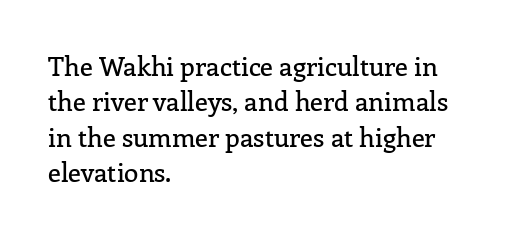
Q: Is the text italic (slanted)? A: No, it is upright.
Q: Is the text underlined? A: No.
Q: How is the paragraph aligned? A: Left-aligned.
Q: Is the spacing between letters normal or unusually wide? A: Normal.
Q: Is the spacing between lines tight, normal or loose? A: Normal.
